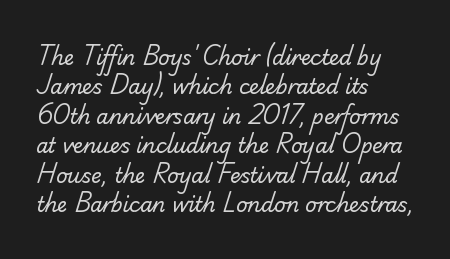
Q: Is the text bold? A: No.
Q: Is the text underlined? A: No.
Q: How is the paragraph aligned? A: Left-aligned.
Q: Is the spacing between letters normal or unusually wide? A: Normal.
Q: Is the spacing between lines tight, normal or loose? A: Normal.
